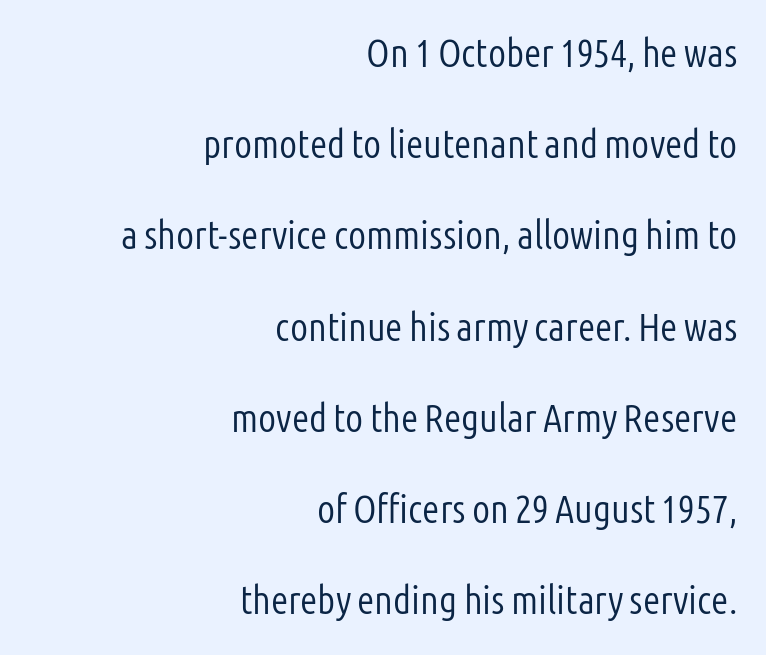
The image shows 40 px light, condensed sans-serif type, upright; set right-aligned, loose line spacing (2.28x), normal letter spacing, not underlined; low stroke contrast and a medium x-height.
